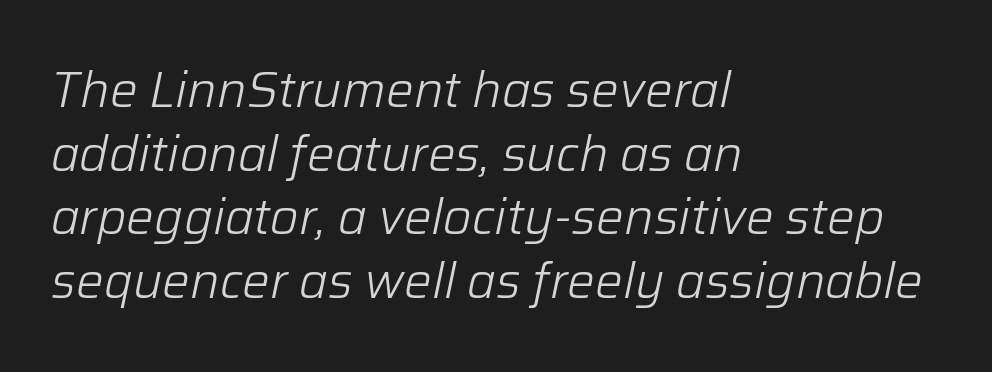
Regular leading. Default kerning and tracking; the words read as compact shapes. A student would call this left alignment; a typographer would say flush left, rag right. The passage shown leans; its letterforms are oblique.
